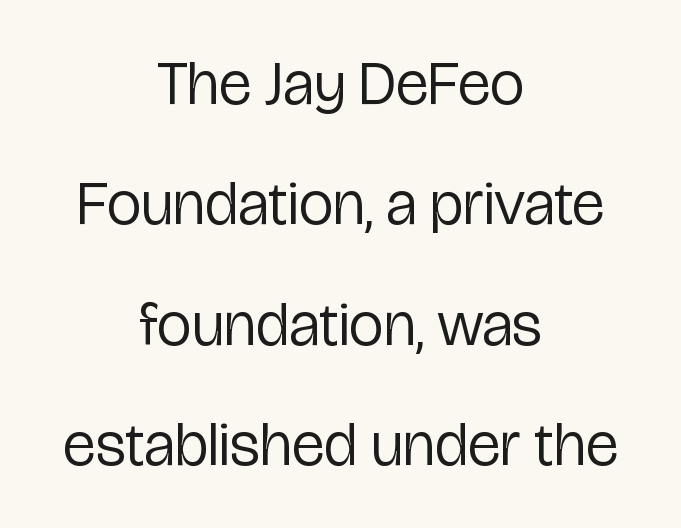
The image shows 62 px regular-weight, condensed sans-serif type, upright; set centered, loose line spacing (1.94x), normal letter spacing, not underlined; low stroke contrast and a medium x-height.
